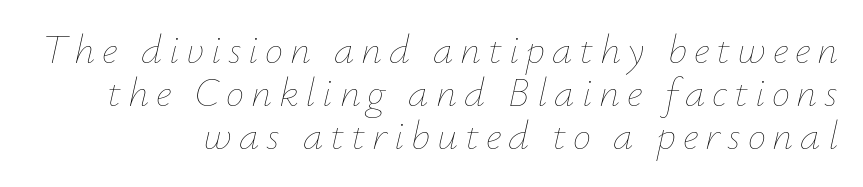
Looking at the ascenders, they clearly lean. Is the block centered? No — it sits flush against the right margin. The letterforms sit at book weight or below. This sample has the flowing, uneven cadence of proportional lettering. Letters rest on an invisible, unmarked baseline.
